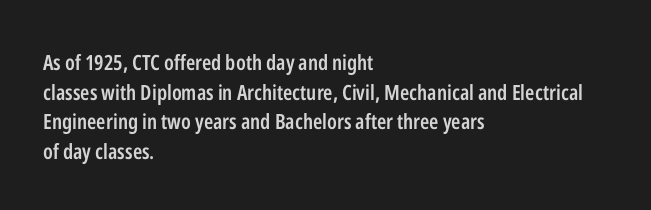
The image shows 21 px text type, upright; set left-aligned, normal line spacing (1.41x), normal letter spacing, not underlined.
